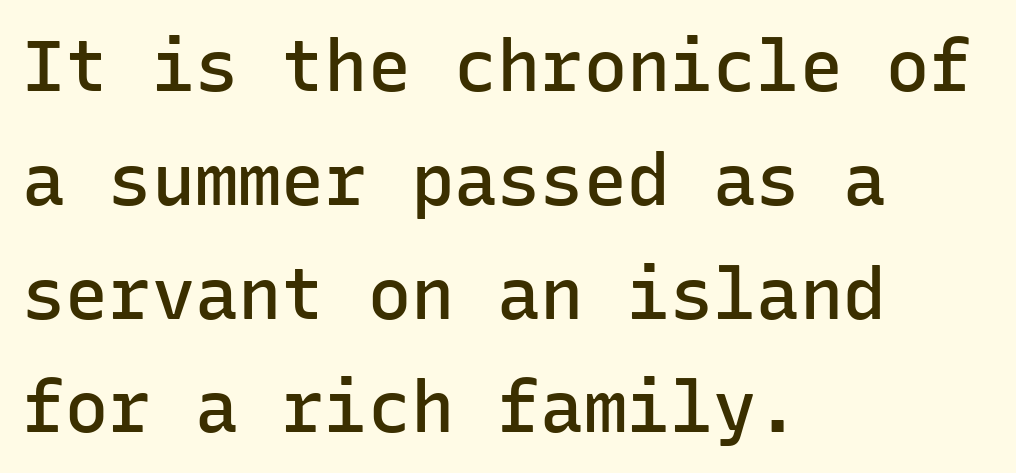
A typesetter would call this zero additional tracking. Spacing verdict: monospaced, one width for all characters. Line starts are locked; line ends wander. The line-height multiplier appears to be the usual default.
